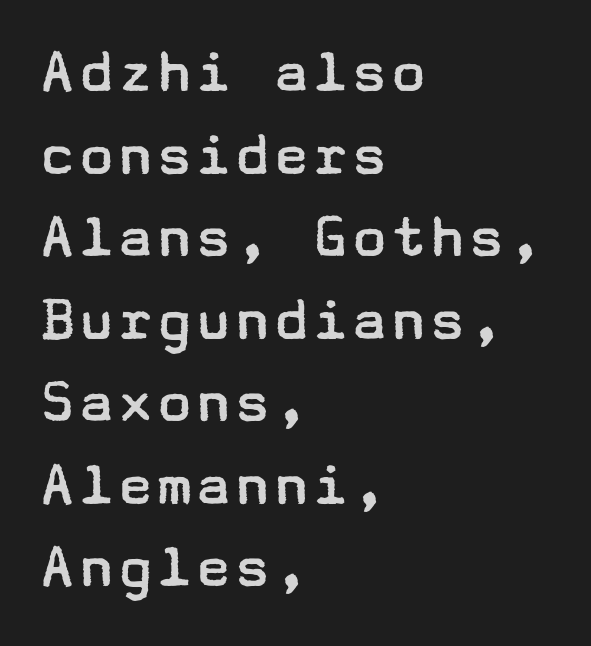
This is roman type, the default non-slanted kind. These glyphs show unthickened strokes, regular width or finer. Check under the words: just untouched page. Students, note that the glyphs here touch the page at normal intervals. These lines are set flush left with a ragged right edge.
